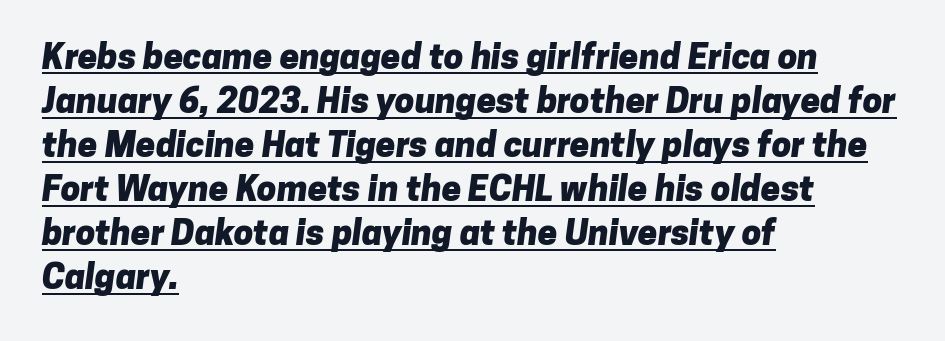
{"serif": "no", "bold": "yes", "weight": "heavy", "width": "normal", "stroke_contrast": "low", "x_height": "medium", "monospaced": "no", "underline": "yes", "align": "left", "line_spacing": "normal", "line_spacing_ratio": 1.26, "letter_spacing": "normal", "letter_spacing_em": 0.0, "glyph_px": 35}
